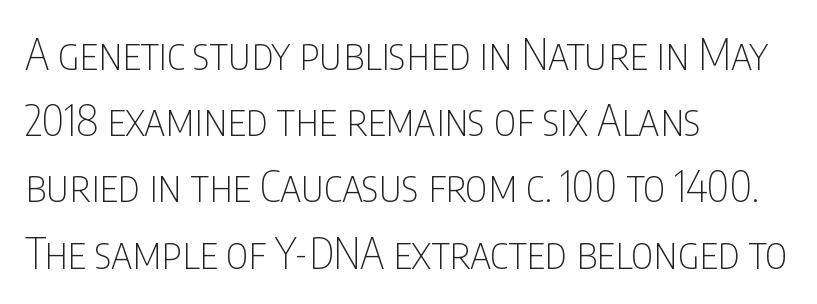
Character widths vary here, with narrow letters taking less room than wide ones. This is not heavy type; no bold has been used. Type without underlining. This sample is left-justified, so line endings fall wherever the words run out. Upright lettering throughout. What stands out about the letter spacing? Nothing — it is the standard amount.
